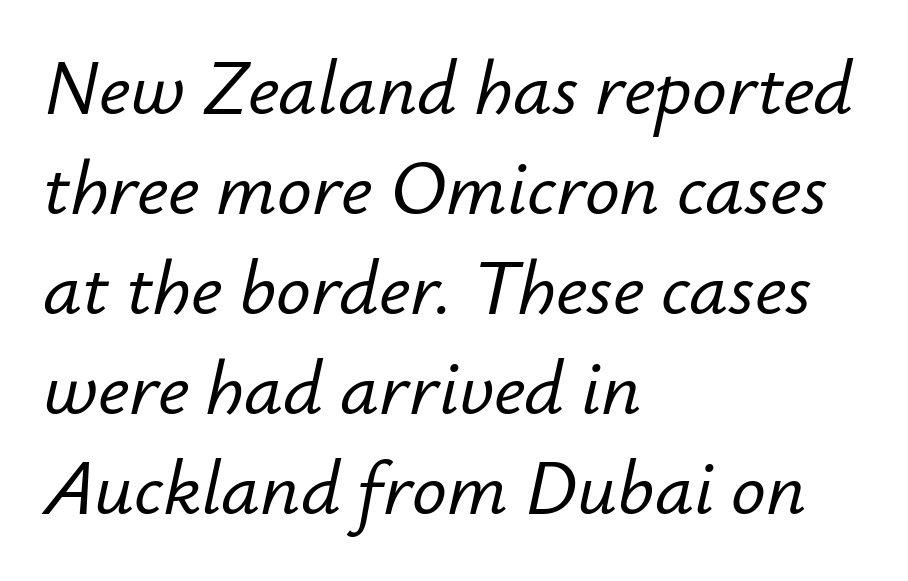
Q: Is the text italic (slanted)? A: Yes, it leans right by about 12 degrees.
Q: Is the text underlined? A: No.
Q: How is the paragraph aligned? A: Left-aligned.
Q: Is the spacing between letters normal or unusually wide? A: Normal.
Q: Is the spacing between lines tight, normal or loose? A: Normal.
Q: Width (condensed, normal, or wide)? A: Normal.
Q: Stroke contrast? A: Low.
Q: x-height? A: Small.
Q: Monospaced? A: No.
